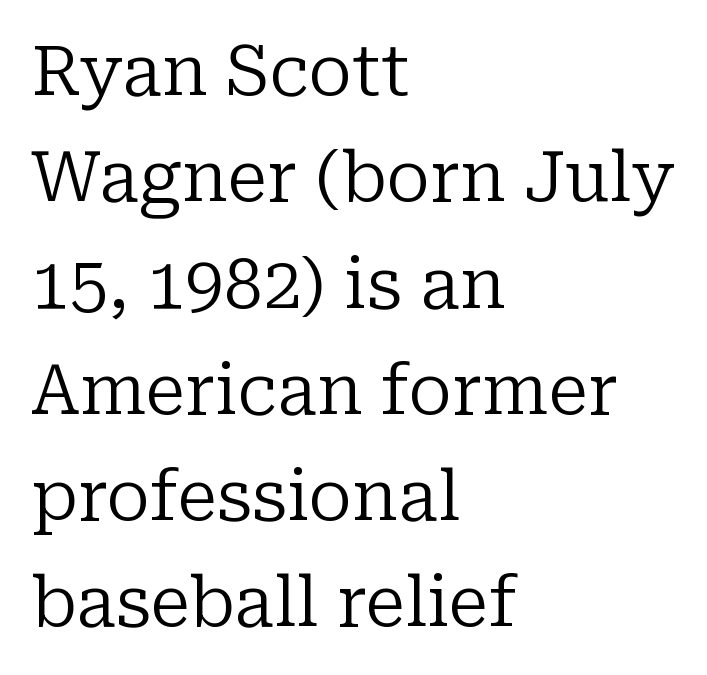
{"serif": "yes", "italic": "no", "bold": "no", "weight": "regular", "width": "normal", "stroke_contrast": "low", "x_height": "medium", "monospaced": "no", "underline": "no", "align": "left", "line_spacing": "normal", "line_spacing_ratio": 1.54, "letter_spacing": "normal", "letter_spacing_em": 0.0, "glyph_px": 69}
